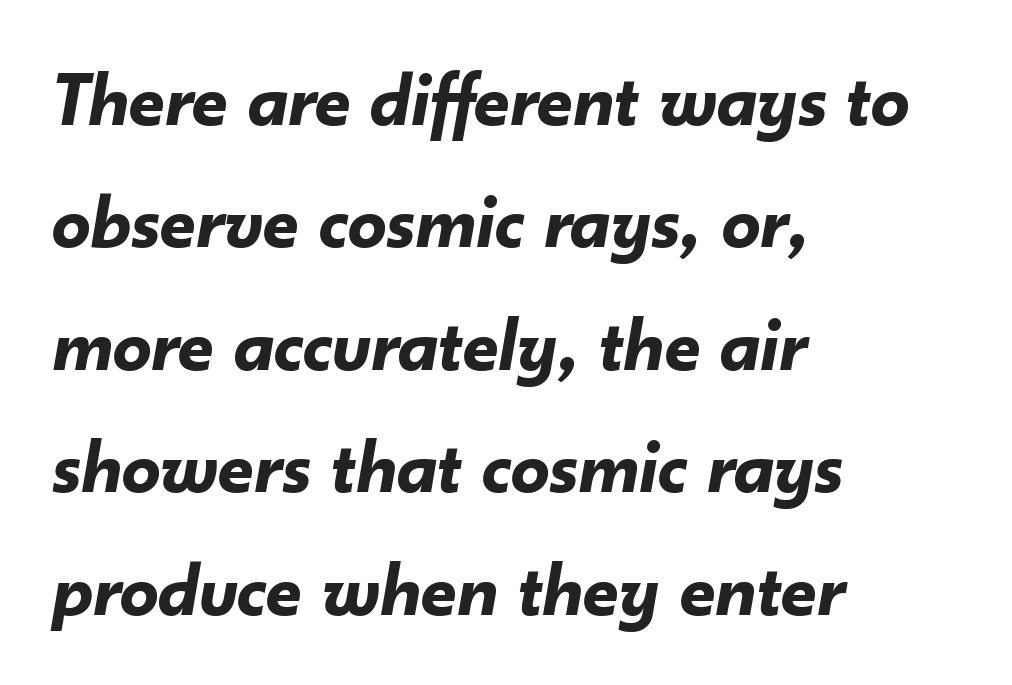
The image shows 77 px bold type, italic (leaning right); set left-aligned, normal line spacing (1.59x), normal letter spacing, not underlined; low stroke contrast and a small x-height.
